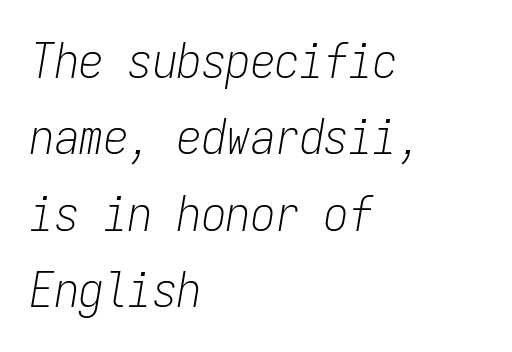
The specimen reads as italic at a glance. Quick note: underline off. Is this a fixed-width face? Yes — each glyph sits in an identical cell. The font is comparable to plain body text, perhaps lighter. One glance says typical: line gaps are just what's usual. The type is set solid horizontally, with unmodified tracking.
